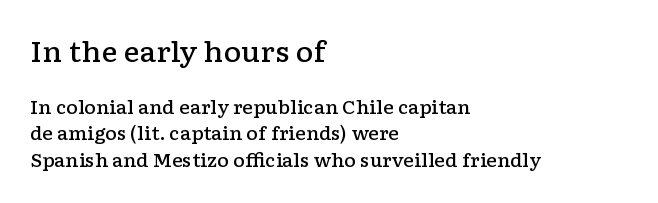
The image shows 27 px text type, upright; set left-aligned, normal line spacing (1.48x), normal letter spacing, not underlined; the first (top) block is 1.5x larger.
